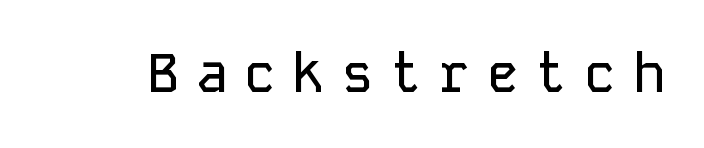
Q: Is the text italic (slanted)? A: No, it is upright.
Q: Is the typeface a serif or a sans-serif typeface? A: Sans-serif.
Q: Is the text underlined? A: No.
Q: Is the spacing between letters normal or unusually wide? A: Unusually wide.
Q: Width (condensed, normal, or wide)? A: Normal.
Q: Stroke contrast? A: Low.
Q: x-height? A: Medium.
Q: Monospaced? A: Yes.
